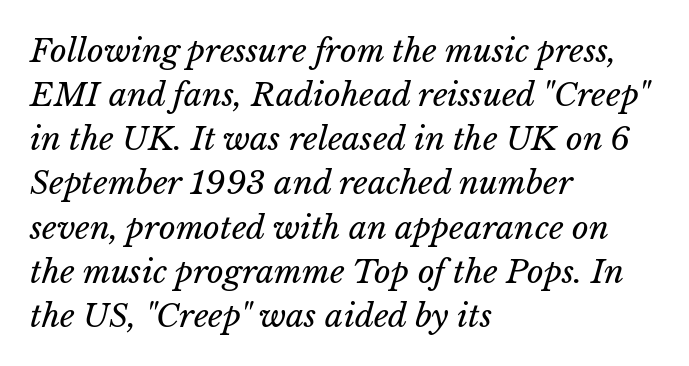
One-word summary of the alignment: left. Tracking here is standard; glyphs follow each other at the usual distance. The font sits on the lighter half of the weight spectrum, regular included. You can tell it's italic because the verticals aren't actually vertical. Decoration check: the copy has no underline. Proportional: the letters do not fall into vertical columns.
